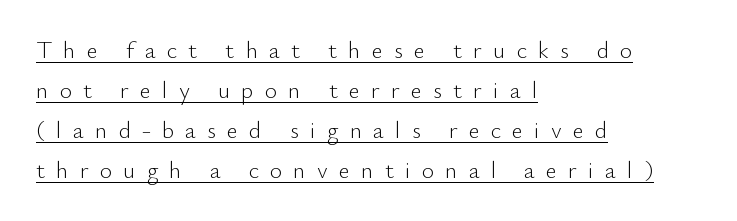
Q: Is the text bold? A: No.
Q: Is the text italic (slanted)? A: No, it is upright.
Q: Is the text underlined? A: Yes.
Q: How is the paragraph aligned? A: Left-aligned.
Q: Is the spacing between letters normal or unusually wide? A: Unusually wide.
Q: Is the spacing between lines tight, normal or loose? A: Normal.
